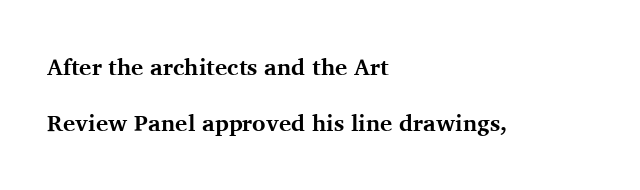
The font is running at its bold setting. This rendering features lettering with no underline. Short note: letters normally spaced. Each line starts at the same left margin while the right side varies.
